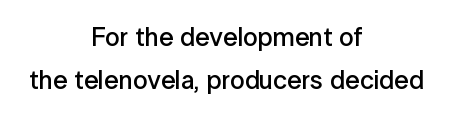
Q: Is the text bold? A: Semi-bold.
Q: Is the text italic (slanted)? A: No, it is upright.
Q: Is the text underlined? A: No.
Q: How is the paragraph aligned? A: Centered.
Q: Is the spacing between letters normal or unusually wide? A: Normal.
Q: Is the spacing between lines tight, normal or loose? A: Normal.
